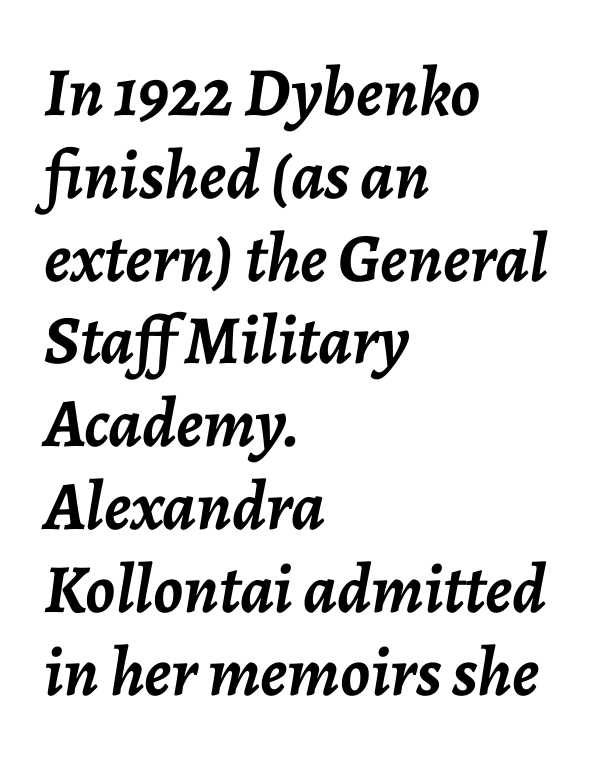
{"italic": "yes", "lean": "right", "slant_degrees": 7, "bold": "yes", "weight": "semibold", "width": "normal", "stroke_contrast": "low", "x_height": "medium", "monospaced": "no", "underline": "no", "align": "left", "line_spacing_ratio": 1.2, "letter_spacing": "normal", "letter_spacing_em": 0.0, "glyph_px": 69}
